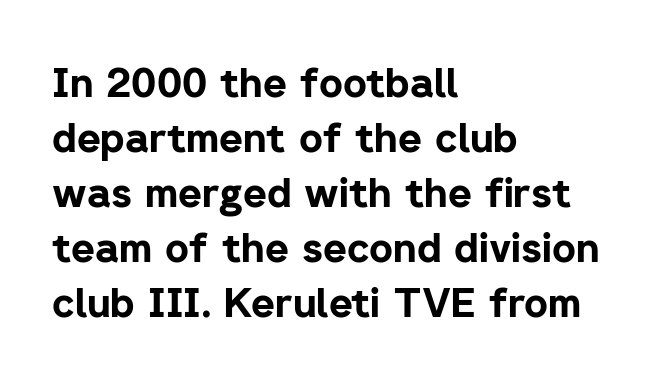
The image shows 41 px bold sans-serif type, upright; set left-aligned, normal line spacing (1.34x), normal letter spacing, not underlined; low stroke contrast and a medium x-height.
